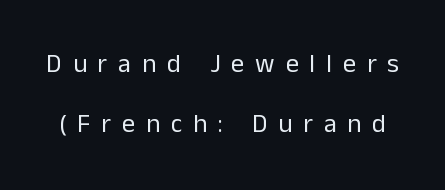
The image shows 26 px text type, upright; set loose line spacing (2.29x), unusually wide letter spacing (+0.42 em), not underlined.
